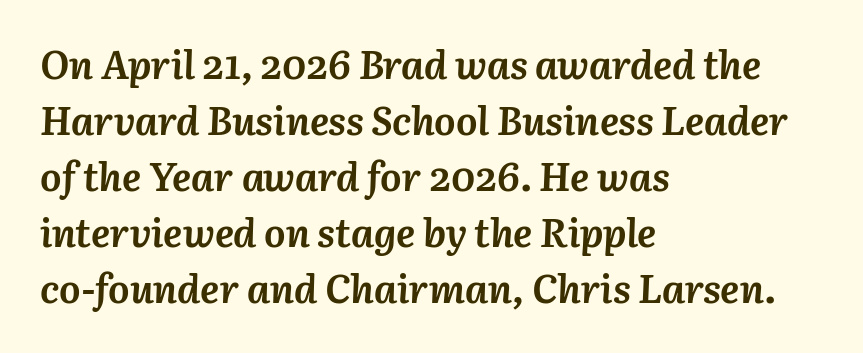
Q: Is the text bold? A: Yes.
Q: Is the text italic (slanted)? A: Yes, it leans right by about 3 degrees.
Q: Is the text underlined? A: No.
Q: How is the paragraph aligned? A: Left-aligned.
Q: Is the spacing between letters normal or unusually wide? A: Normal.
Q: Is the spacing between lines tight, normal or loose? A: Normal.
Q: Width (condensed, normal, or wide)? A: Normal.
Q: Stroke contrast? A: Medium.
Q: x-height? A: Medium.
Q: Monospaced? A: No.
